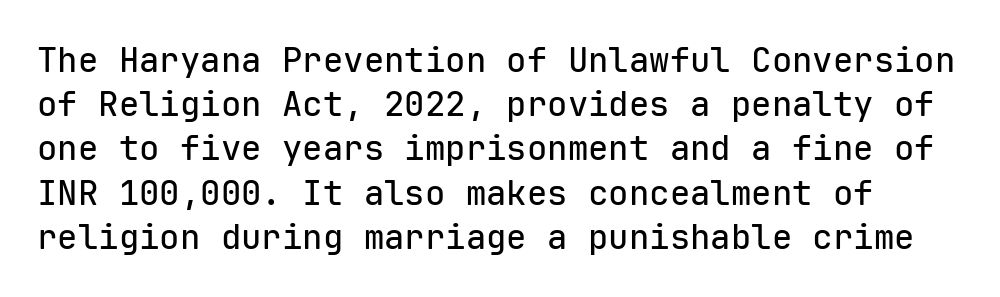
{"serif": "no", "italic": "no", "width": "normal", "stroke_contrast": "low", "x_height": "medium", "monospaced": "yes", "underline": "no", "line_spacing": "normal", "line_spacing_ratio": 1.3, "letter_spacing": "normal", "letter_spacing_em": 0.0, "glyph_px": 34}
